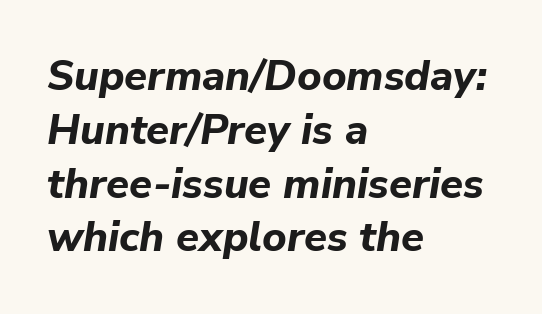
Q: Is the text bold? A: Yes.
Q: Is the text italic (slanted)? A: Yes, it leans right by about 9 degrees.
Q: Is the text underlined? A: No.
Q: How is the paragraph aligned? A: Left-aligned.
Q: Is the spacing between letters normal or unusually wide? A: Normal.
Q: Is the spacing between lines tight, normal or loose? A: Normal.
Q: Width (condensed, normal, or wide)? A: Normal.
Q: Stroke contrast? A: Low.
Q: x-height? A: Medium.
Q: Monospaced? A: No.
